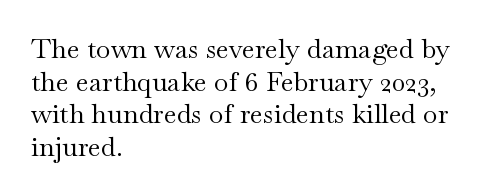
Q: Is the text bold? A: No.
Q: Is the text italic (slanted)? A: No, it is upright.
Q: Is the text underlined? A: No.
Q: How is the paragraph aligned? A: Left-aligned.
Q: Is the spacing between letters normal or unusually wide? A: Normal.
